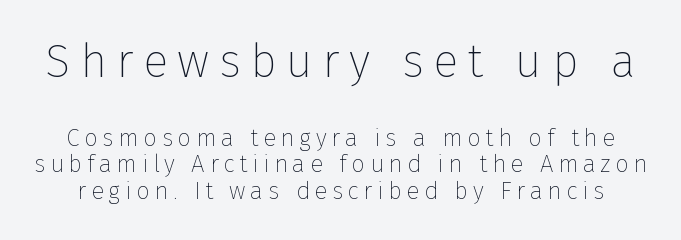
Q: Is the text bold? A: No.
Q: Is the text italic (slanted)? A: No, it is upright.
Q: Is the typeface a serif or a sans-serif typeface? A: Sans-serif.
Q: Is the text underlined? A: No.
Q: Is the spacing between letters normal or unusually wide? A: Unusually wide.
Q: Is the spacing between lines tight, normal or loose? A: Tight.
Q: Which block of text is set in a larger size, the first (top) or the second (bottom)? A: The first (top) one.
Q: Width (condensed, normal, or wide)? A: Normal.
Q: Stroke contrast? A: Low.
Q: x-height? A: Medium.
Q: Monospaced? A: No.
